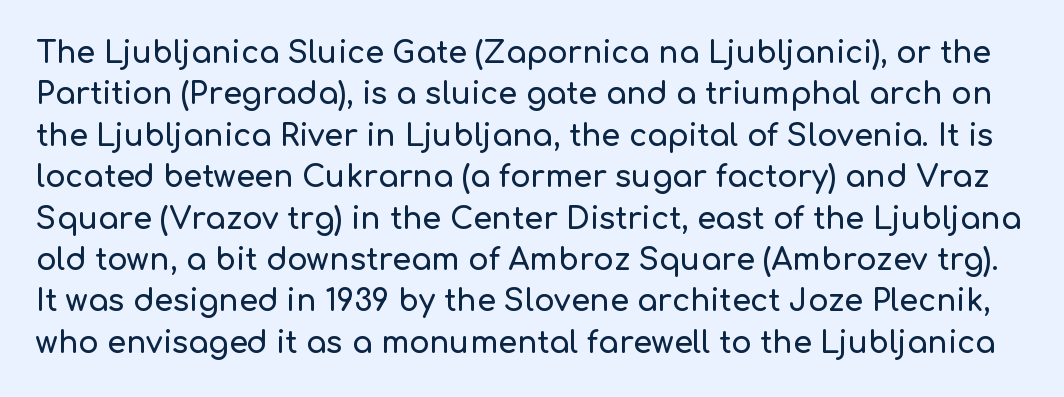
{"serif": "no", "italic": "no", "width": "normal", "stroke_contrast": "low", "x_height": "medium", "monospaced": "no", "underline": "no", "line_spacing": "normal", "line_spacing_ratio": 1.38, "letter_spacing": "normal", "letter_spacing_em": 0.0, "glyph_px": 30}
